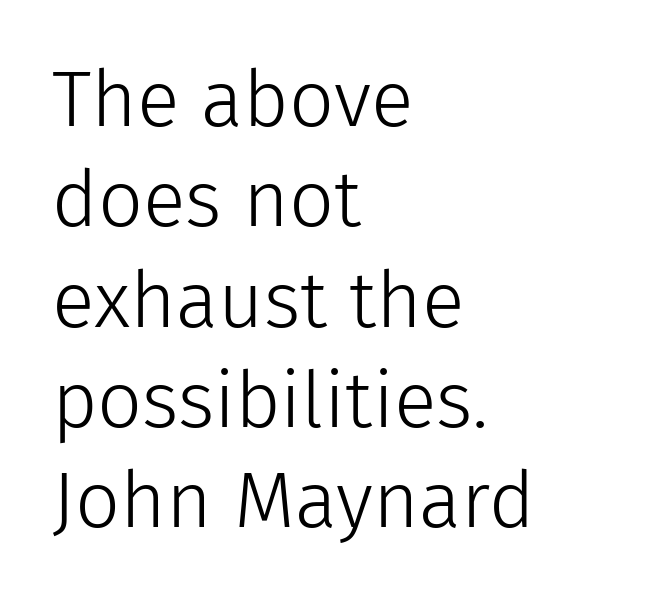
Lines of text with bare space underneath. A typesetter would call this proportional, since set widths differ per character. This is not heavy type; no bold has been used. The axis of the letterforms is exactly vertical. The passage shown is typeset with a sans-serif family. Horizontally, the lines are justified to the leading edge only.
